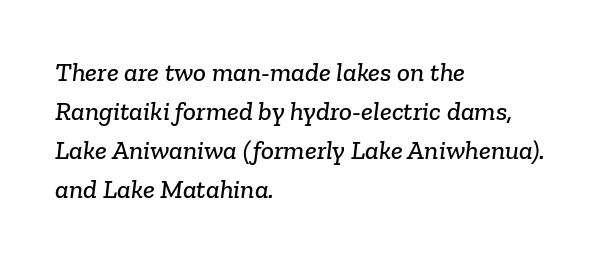
Q: Is the text underlined? A: No.
Q: How is the paragraph aligned? A: Left-aligned.
Q: Is the spacing between letters normal or unusually wide? A: Normal.
Q: Is the spacing between lines tight, normal or loose? A: Normal.
